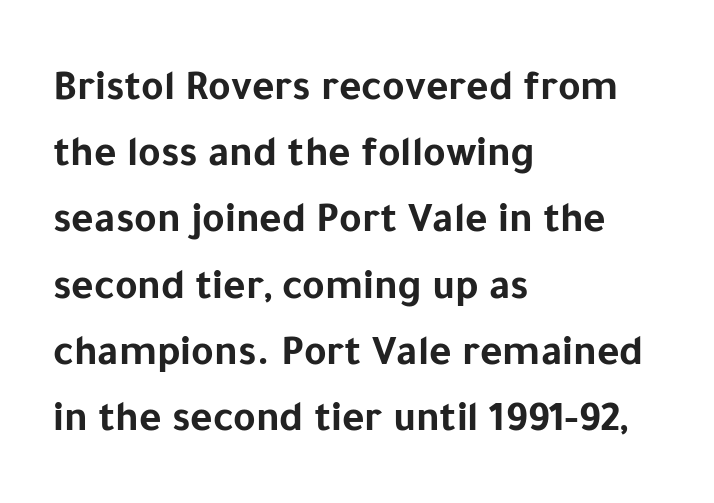
Q: Is the text bold? A: Yes.
Q: Is the text italic (slanted)? A: No, it is upright.
Q: Is the typeface a serif or a sans-serif typeface? A: Sans-serif.
Q: Is the text underlined? A: No.
Q: How is the paragraph aligned? A: Left-aligned.
Q: Is the spacing between letters normal or unusually wide? A: Normal.
Q: Is the spacing between lines tight, normal or loose? A: Normal.
Q: Width (condensed, normal, or wide)? A: Normal.
Q: Stroke contrast? A: Low.
Q: x-height? A: Medium.
Q: Monospaced? A: No.
